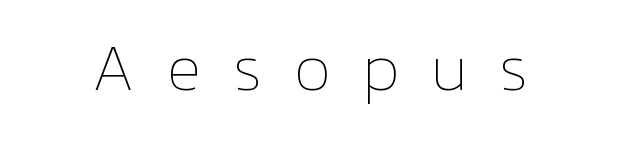
{"italic": "no", "bold": "no", "weight": "thin", "width": "normal", "stroke_contrast": "low", "x_height": "medium", "monospaced": "no", "underline": "no", "align": "center", "letter_spacing": "wide", "letter_spacing_em": 0.47, "glyph_px": 65}
